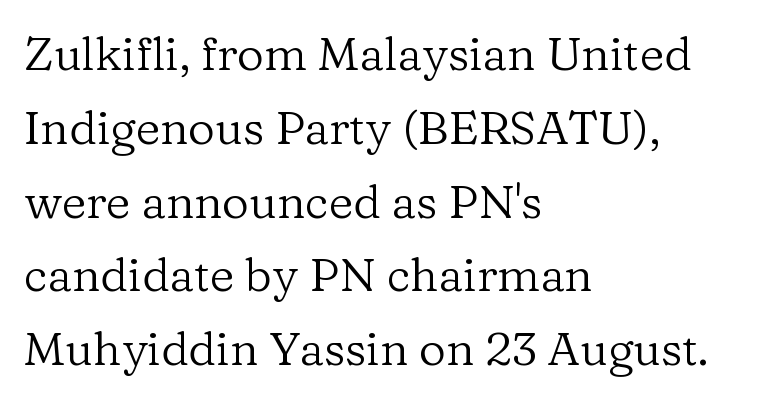
Q: Is the text bold? A: No.
Q: Is the text italic (slanted)? A: No, it is upright.
Q: Is the typeface a serif or a sans-serif typeface? A: Serif.
Q: Is the text underlined? A: No.
Q: How is the paragraph aligned? A: Left-aligned.
Q: Is the spacing between letters normal or unusually wide? A: Normal.
Q: Is the spacing between lines tight, normal or loose? A: Normal.
Q: Width (condensed, normal, or wide)? A: Normal.
Q: Stroke contrast? A: Low.
Q: x-height? A: Medium.
Q: Monospaced? A: No.
